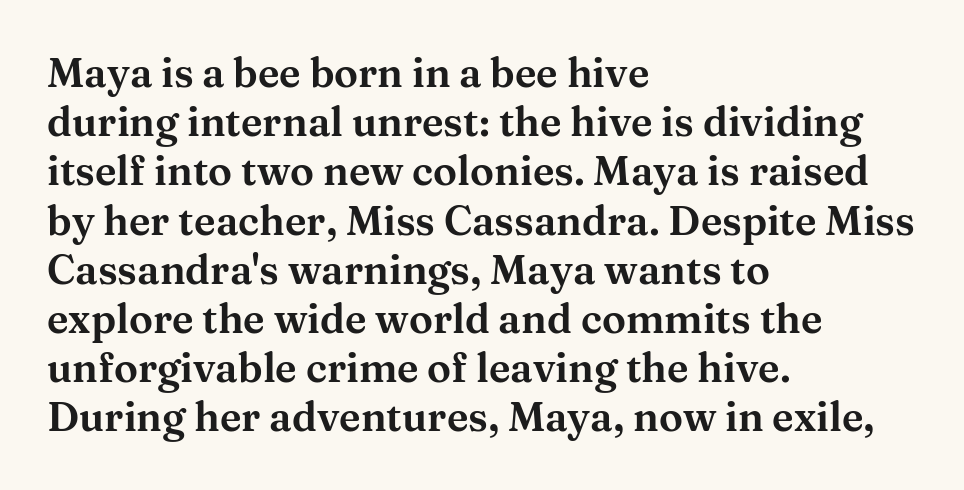
{"serif": "yes", "italic": "no", "width": "wide", "stroke_contrast": "medium", "x_height": "medium", "monospaced": "no", "underline": "no", "align": "left", "line_spacing_ratio": 1.23, "letter_spacing": "normal", "letter_spacing_em": 0.0, "glyph_px": 40}
